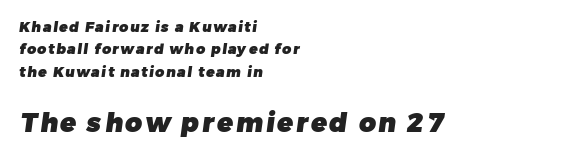
Q: Is the text bold? A: Yes.
Q: Is the text underlined? A: No.
Q: How is the paragraph aligned? A: Left-aligned.
Q: Is the spacing between lines tight, normal or loose? A: Normal.
Q: Which block of text is set in a larger size, the first (top) or the second (bottom)? A: The second (bottom) one.
